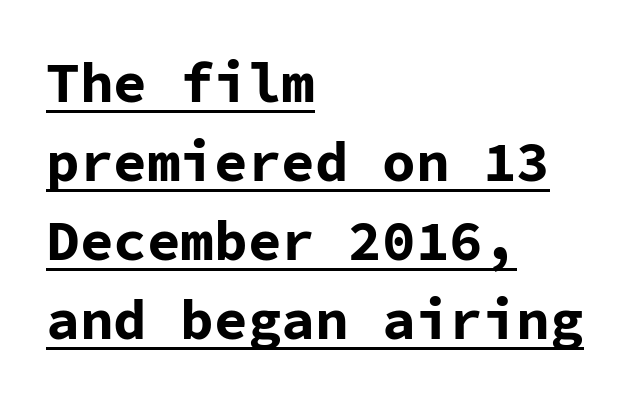
The image shows 56 px bold sans-serif type, upright, monospaced; set left-aligned, normal line spacing (1.41x), normal letter spacing, underlined; low stroke contrast and a medium x-height.
